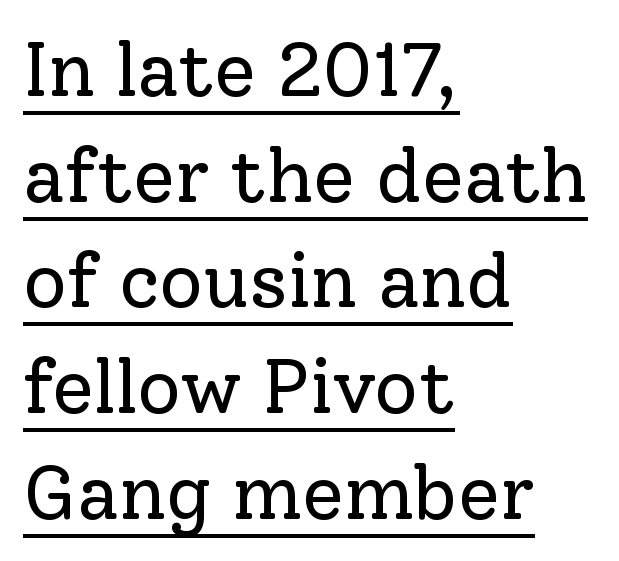
The image shows 76 px regular-weight serif type, upright; set left-aligned, normal line spacing (1.39x), normal letter spacing, underlined; low stroke contrast and a medium x-height.
